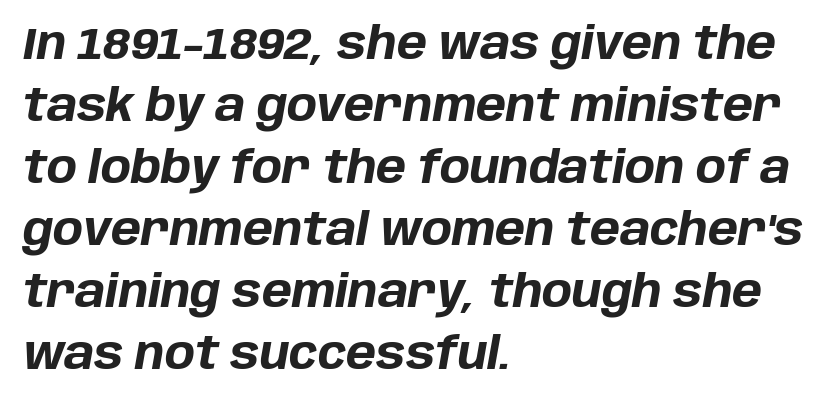
{"italic": "yes", "lean": "right", "slant_degrees": 10, "bold": "yes", "weight": "bold", "width": "normal", "stroke_contrast": "low", "x_height": "large", "monospaced": "no", "underline": "no", "align": "left", "line_spacing": "normal", "line_spacing_ratio": 1.38, "letter_spacing": "normal", "letter_spacing_em": 0.0, "glyph_px": 45}
